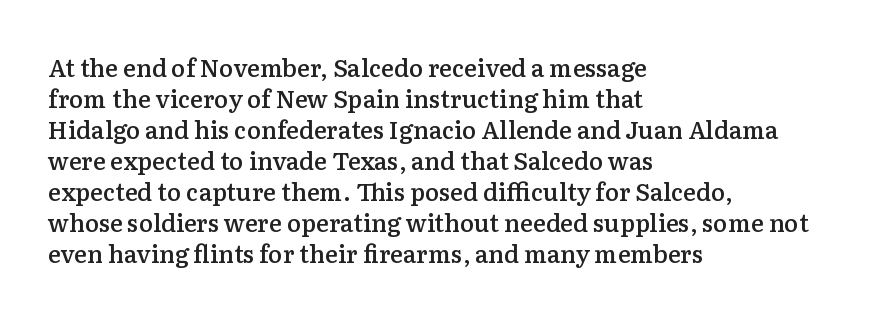
The image shows 24 px text type, upright; set left-aligned, normal line spacing (1.29x), normal letter spacing, not underlined.
